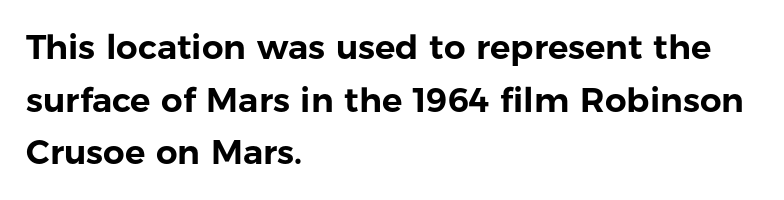
Q: Is the text italic (slanted)? A: No, it is upright.
Q: Is the typeface a serif or a sans-serif typeface? A: Sans-serif.
Q: Is the text underlined? A: No.
Q: How is the paragraph aligned? A: Left-aligned.
Q: Is the spacing between letters normal or unusually wide? A: Normal.
Q: Is the spacing between lines tight, normal or loose? A: Normal.
Q: Width (condensed, normal, or wide)? A: Normal.
Q: Stroke contrast? A: Low.
Q: x-height? A: Medium.
Q: Monospaced? A: No.
